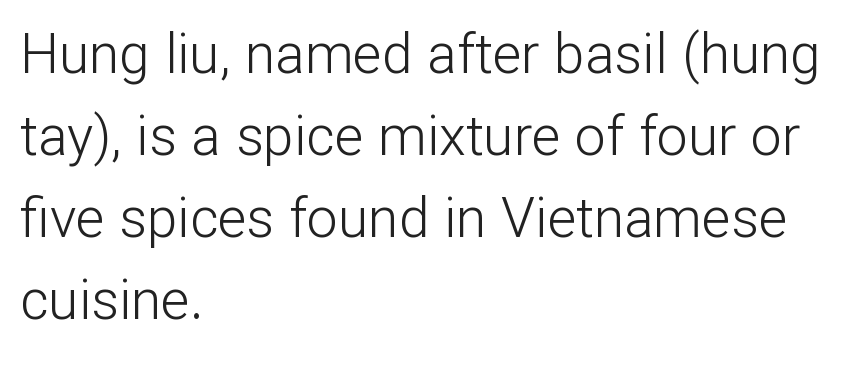
{"serif": "no", "italic": "no", "bold": "no", "weight": "light", "width": "normal", "stroke_contrast": "low", "x_height": "medium", "monospaced": "no", "underline": "no", "align": "left", "line_spacing": "normal", "line_spacing_ratio": 1.49, "letter_spacing": "normal", "letter_spacing_em": 0.0, "glyph_px": 55}
